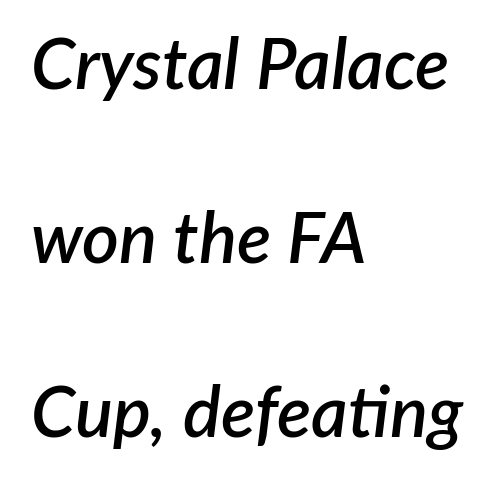
The image shows 71 px semibold type, italic (leaning right); set left-aligned, loose line spacing (2.45x), normal letter spacing, not underlined; low stroke contrast and a medium x-height.
